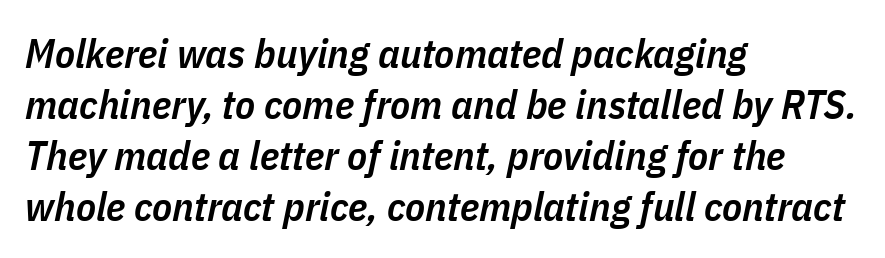
If you drew a ruler down the left edge, every line would touch it. This is moderately heavy type, rendered in semibold. Looking at the ascenders, they clearly lean. Default kerning and tracking; the words read as compact shapes. No word sits above an underline. Note the varied advance widths — an 'i' is clearly narrower than an 'm'.
